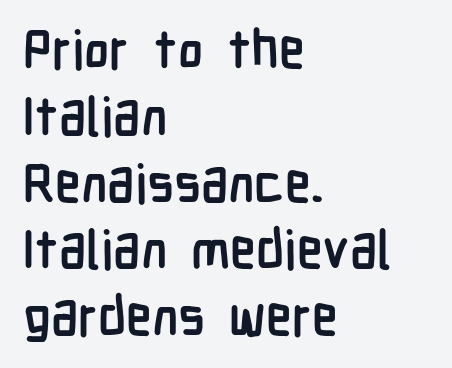
The image shows 53 px semibold, condensed sans-serif type, upright; set left-aligned, normal line spacing (1.26x), normal letter spacing, not underlined; low stroke contrast and a medium x-height.
